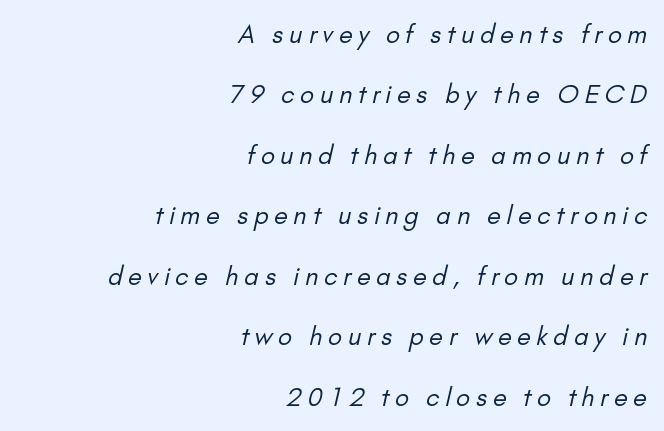
{"bold": "no", "underline": "no", "align": "right", "line_spacing": "loose", "line_spacing_ratio": 2.42, "letter_spacing": "wide", "letter_spacing_em": 0.23, "glyph_px": 25}
